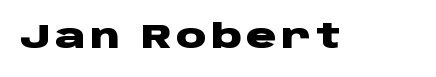
{"serif": "no", "italic": "no", "bold": "yes", "weight": "heavy", "width": "wide", "stroke_contrast": "low", "x_height": "large", "monospaced": "no", "underline": "no", "glyph_px": 34}
